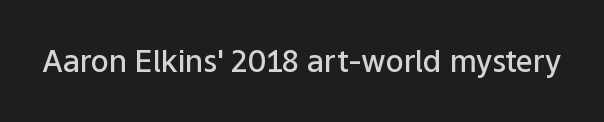
The image shows 30 px semibold sans-serif type, upright; set normal letter spacing, not underlined; low stroke contrast and a medium x-height.
